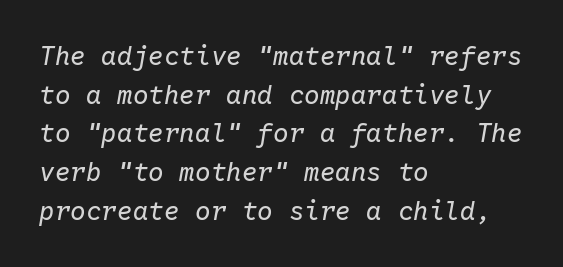
The image shows 26 px text type, italic (leaning right); set left-aligned, normal line spacing (1.49x), normal letter spacing, not underlined.
